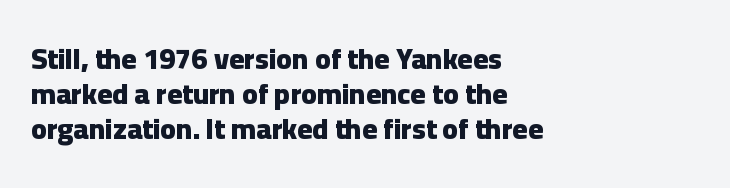
{"serif": "no", "italic": "no", "bold": "yes", "weight": "heavy", "width": "normal", "stroke_contrast": "low", "x_height": "medium", "monospaced": "no", "underline": "no", "align": "left", "line_spacing_ratio": 1.21, "letter_spacing": "normal", "letter_spacing_em": 0.0, "glyph_px": 29}
